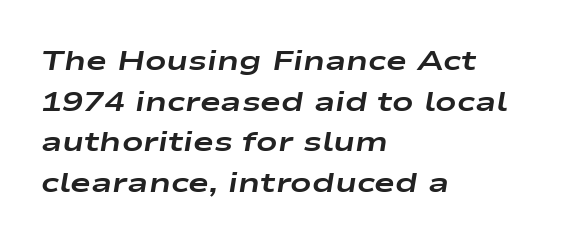
{"italic": "yes", "lean": "right", "slant_degrees": 9, "bold": "yes", "weight": "bold", "width": "wide", "stroke_contrast": "low", "x_height": "medium", "monospaced": "no", "underline": "no", "align": "left", "line_spacing": "normal", "line_spacing_ratio": 1.45, "letter_spacing": "normal", "letter_spacing_em": 0.0, "glyph_px": 28}
